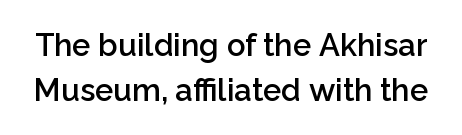
Q: Is the text bold? A: Semi-bold.
Q: Is the text italic (slanted)? A: No, it is upright.
Q: Is the typeface a serif or a sans-serif typeface? A: Sans-serif.
Q: Is the text underlined? A: No.
Q: Is the spacing between letters normal or unusually wide? A: Normal.
Q: Is the spacing between lines tight, normal or loose? A: Normal.
Q: Width (condensed, normal, or wide)? A: Normal.
Q: Stroke contrast? A: Low.
Q: x-height? A: Medium.
Q: Monospaced? A: No.
